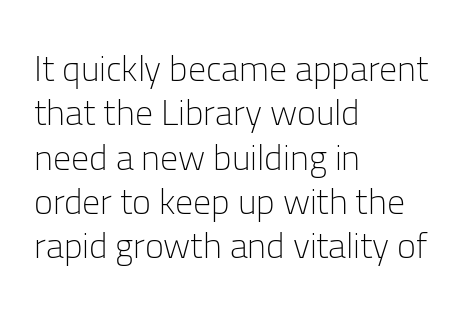
{"serif": "no", "italic": "no", "bold": "no", "weight": "light", "width": "normal", "stroke_contrast": "low", "x_height": "medium", "monospaced": "no", "underline": "no", "align": "left", "line_spacing_ratio": 1.23, "letter_spacing": "normal", "letter_spacing_em": 0.0, "glyph_px": 36}
